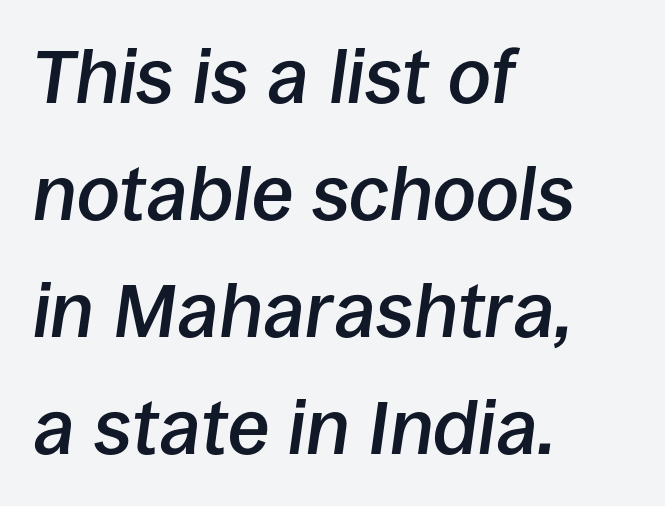
These words are printed semibold, heavier than regular yet not bold. Emphasis-style slanted type is in use. Note the varied advance widths — an 'i' is clearly narrower than an 'm'. The passage shown has conventional tracking throughout. Baseline-to-baseline distance is the conventional proportion of letter height. The specimen omits any rule beneath the text block's lines.
